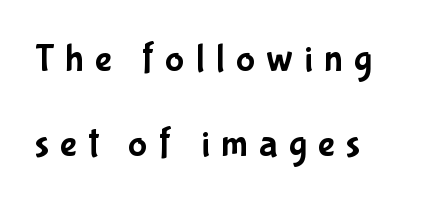
The image shows 40 px condensed sans-serif type, upright; set left-aligned, loose line spacing (2.13x), unusually wide letter spacing (+0.28 em), not underlined; low stroke contrast and a medium x-height.
